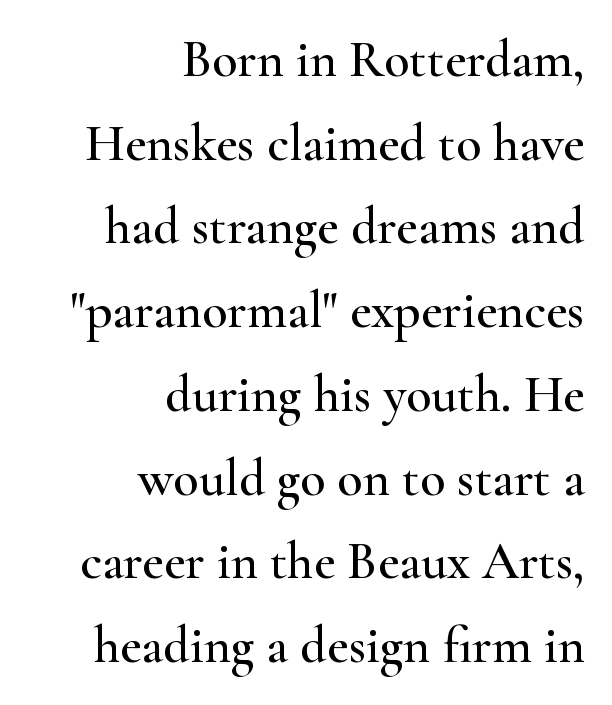
The image shows 52 px wide serif type, upright; set right-aligned, normal line spacing (1.61x), normal letter spacing, not underlined; high stroke contrast and a small x-height.
